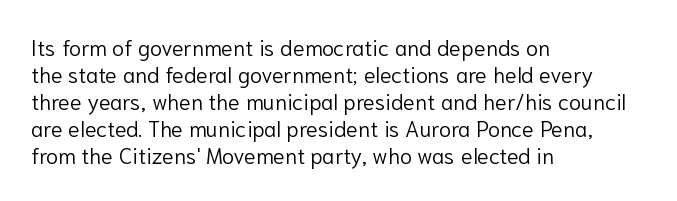
Q: Is the text bold? A: No.
Q: Is the text italic (slanted)? A: No, it is upright.
Q: Is the text underlined? A: No.
Q: How is the paragraph aligned? A: Left-aligned.
Q: Is the spacing between letters normal or unusually wide? A: Normal.
